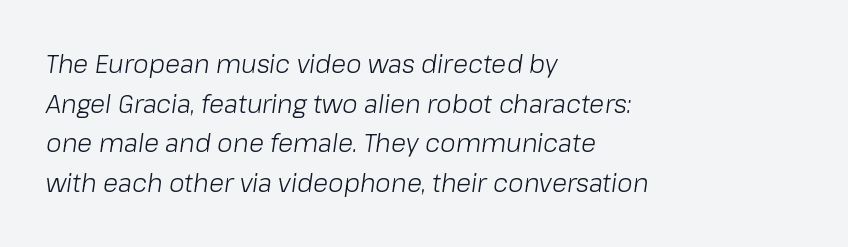
Q: Is the text bold? A: No.
Q: Is the text italic (slanted)? A: Yes, it leans right by about 8 degrees.
Q: Is the text underlined? A: No.
Q: How is the paragraph aligned? A: Left-aligned.
Q: Is the spacing between letters normal or unusually wide? A: Normal.
Q: Is the spacing between lines tight, normal or loose? A: Normal.
